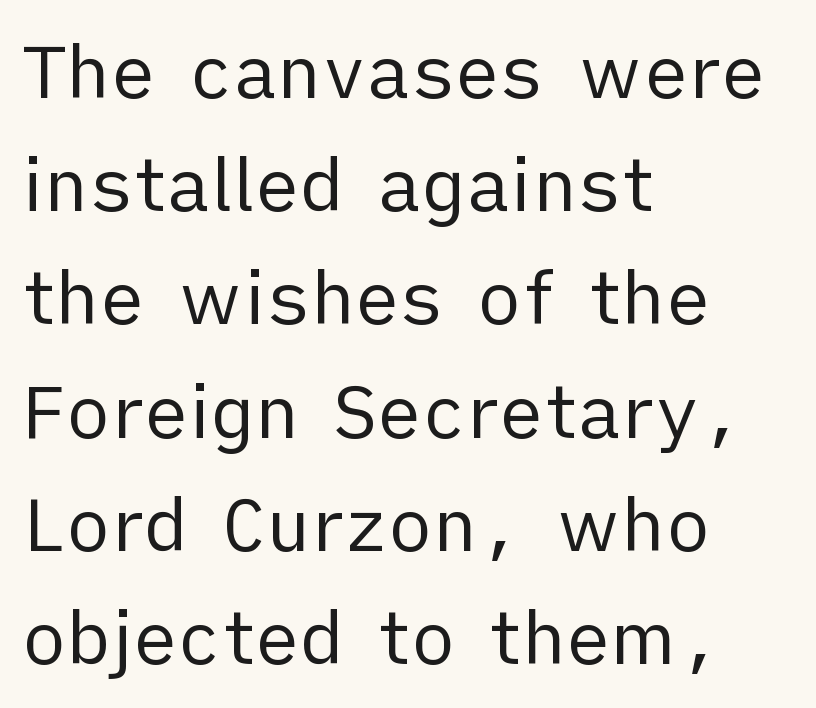
Q: Is the text bold? A: No.
Q: Is the text italic (slanted)? A: No, it is upright.
Q: Is the typeface a serif or a sans-serif typeface? A: Sans-serif.
Q: Is the text underlined? A: No.
Q: How is the paragraph aligned? A: Left-aligned.
Q: Is the spacing between letters normal or unusually wide? A: Normal.
Q: Is the spacing between lines tight, normal or loose? A: Normal.
Q: Width (condensed, normal, or wide)? A: Normal.
Q: Stroke contrast? A: Low.
Q: x-height? A: Medium.
Q: Monospaced? A: No.
